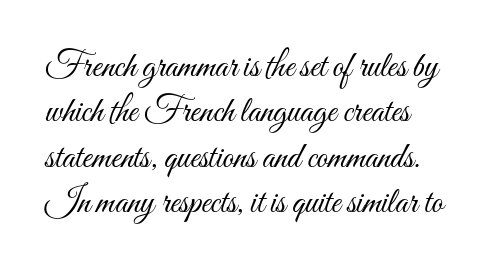
Q: Is the text bold? A: No.
Q: Is the text italic (slanted)? A: Yes.
Q: Is the text underlined? A: No.
Q: Is the spacing between letters normal or unusually wide? A: Normal.
Q: Is the spacing between lines tight, normal or loose? A: Normal.
Q: Width (condensed, normal, or wide)? A: Condensed.
Q: Stroke contrast? A: Medium.
Q: x-height? A: Small.
Q: Monospaced? A: No.
